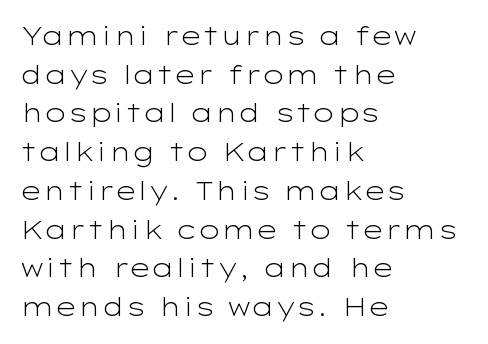
{"italic": "no", "bold": "no", "underline": "no", "align": "left", "line_spacing": "normal", "line_spacing_ratio": 1.55, "letter_spacing": "normal", "letter_spacing_em": 0.0, "glyph_px": 25}
